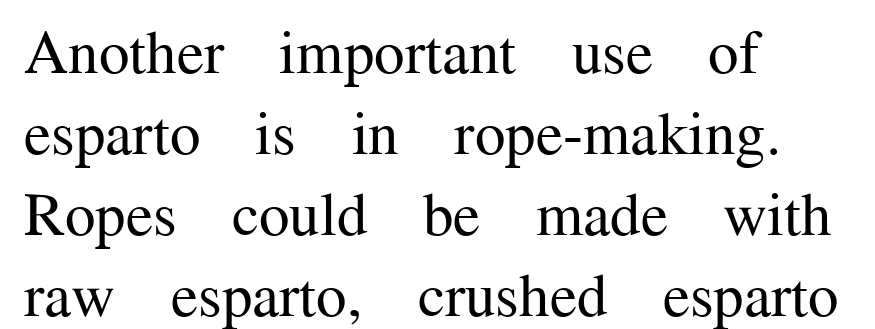
{"serif": "yes", "italic": "no", "bold": "no", "weight": "regular", "width": "normal", "stroke_contrast": "medium", "x_height": "medium", "monospaced": "no", "underline": "no", "align": "left", "line_spacing": "normal", "line_spacing_ratio": 1.33, "letter_spacing": "normal", "letter_spacing_em": 0.0, "glyph_px": 61}
